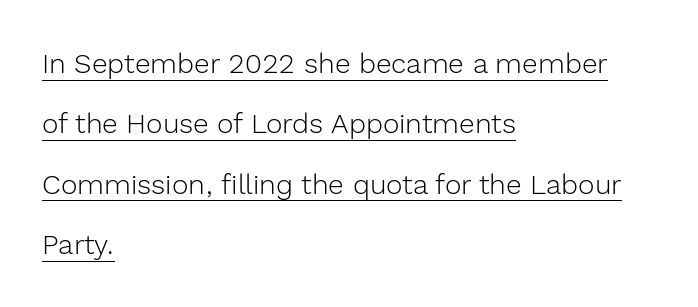
{"serif": "no", "italic": "no", "bold": "no", "weight": "light", "width": "normal", "x_height": "medium", "monospaced": "no", "underline": "yes", "align": "left", "line_spacing": "loose", "line_spacing_ratio": 2.16, "letter_spacing": "normal", "letter_spacing_em": 0.0, "glyph_px": 28}
